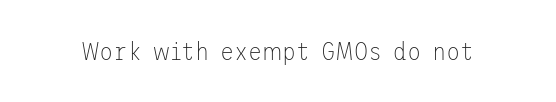
{"italic": "no", "bold": "no", "underline": "no", "letter_spacing": "normal", "letter_spacing_em": 0.0, "glyph_px": 26}
